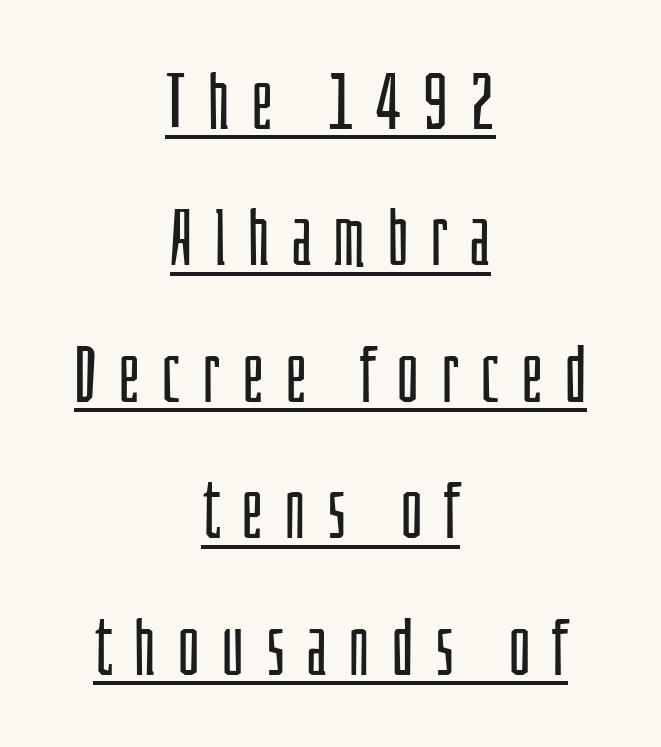
The rendering inserts visible extra space after every character. The letters advance in unequal steps, a hallmark of proportional type. The specimen includes a rule beneath the text block's lines. This is not heavy type; no bold has been used. These lines are composed in type without serifs. It's the straight-up-and-down kind of type.
